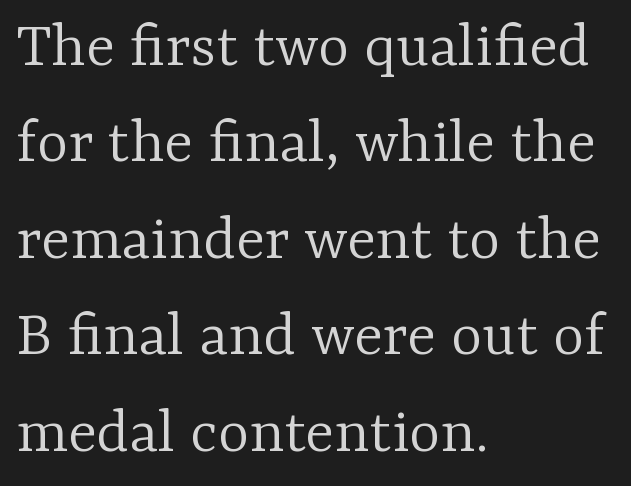
Nobody drew a line under any word here. The strokes carry an ordinary text weight at most. Compared with a centered layout, this one pins lines to the left instead. Short note: letters normally spaced.
